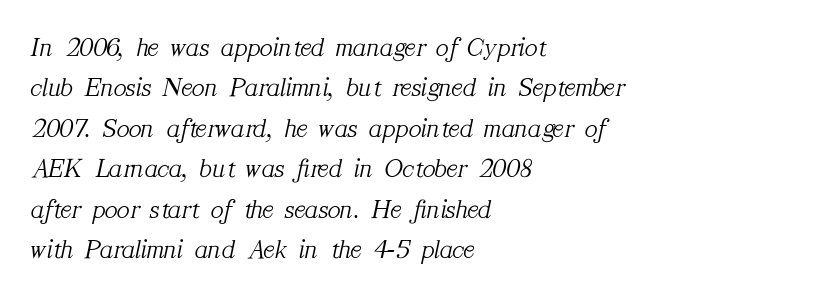
The face used here is rendered with its standard letterfit. Underlining? Definitely not there. The lettering tilts uniformly, giving the passage an italic look. The lines are quadded left. The weight would be labelled regular, book, light, or lighter still.
